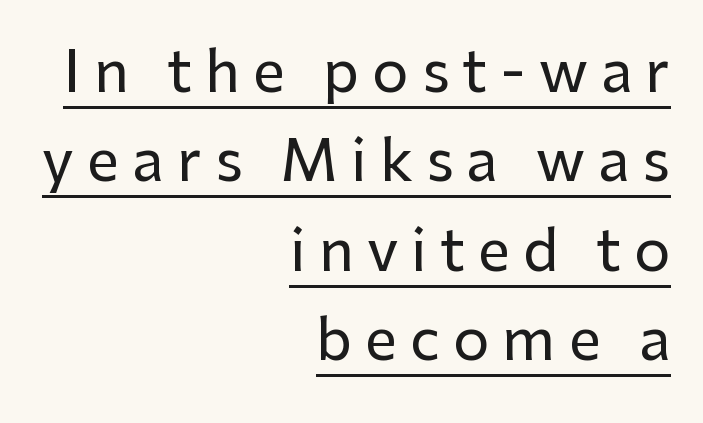
Glance below the letters and you will spot a drawn line. The space between consecutive lines is moderate. The type is letterspaced generously, with wide tracking. This rendering employs a face without finishing strokes, i.e., a sans-serif. Each letter keeps its own natural width here, so spacing adapts to shape.
